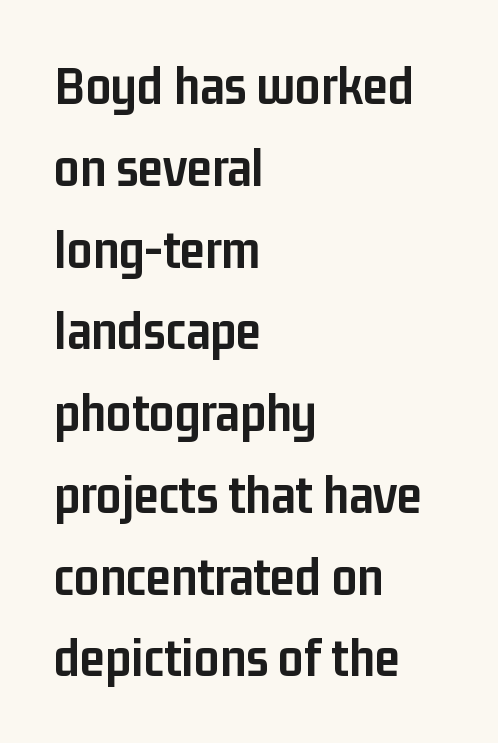
The image shows 56 px semibold, condensed sans-serif type, upright; set left-aligned, normal line spacing (1.46x), normal letter spacing, not underlined; low stroke contrast and a medium x-height.
